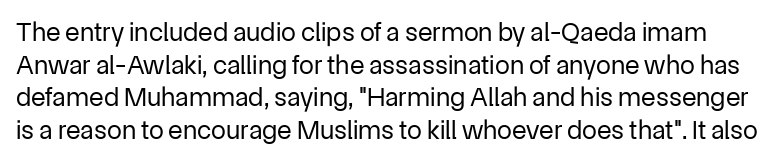
The weight would be labelled regular, book, light, or lighter still. The type sits square on the baseline with zero lean. Check under the words: just untouched page. Between one letter and the next there's only the usual sliver of space.
